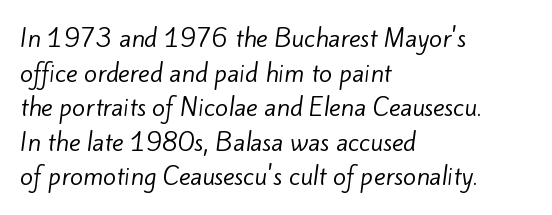
Q: Is the text bold? A: No.
Q: Is the text underlined? A: No.
Q: How is the paragraph aligned? A: Left-aligned.
Q: Is the spacing between letters normal or unusually wide? A: Normal.
Q: Is the spacing between lines tight, normal or loose? A: Normal.
